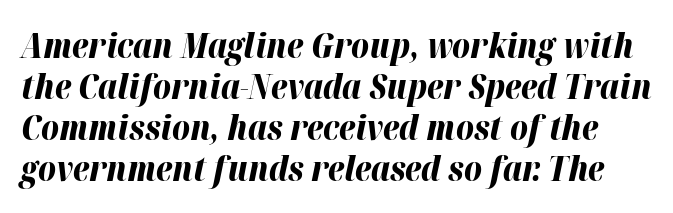
{"italic": "yes", "lean": "right", "slant_degrees": 12, "bold": "yes", "weight": "bold", "width": "normal", "stroke_contrast": "high", "x_height": "medium", "monospaced": "no", "underline": "no", "line_spacing_ratio": 1.21, "letter_spacing": "normal", "letter_spacing_em": 0.0, "glyph_px": 34}
